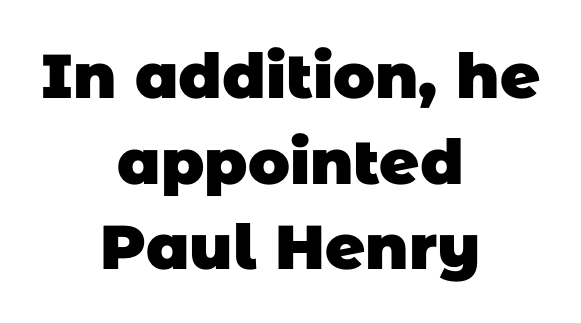
Q: Is the text bold? A: Yes.
Q: Is the typeface a serif or a sans-serif typeface? A: Sans-serif.
Q: Is the text underlined? A: No.
Q: How is the paragraph aligned? A: Centered.
Q: Is the spacing between letters normal or unusually wide? A: Normal.
Q: Is the spacing between lines tight, normal or loose? A: Normal.
Q: Width (condensed, normal, or wide)? A: Normal.
Q: Stroke contrast? A: Low.
Q: x-height? A: Large.
Q: Monospaced? A: No.
